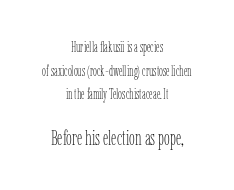
The more generous point size was reserved for the lower chunk. No extra ink here — the face is not bold. Compared with typical body copy, the letter spacing here is the same. The passage shown is not underscored anywhere. Does the copy run flush right? No — it is centered line by line. Tall strokes in this sample are plumb rather than angled.
